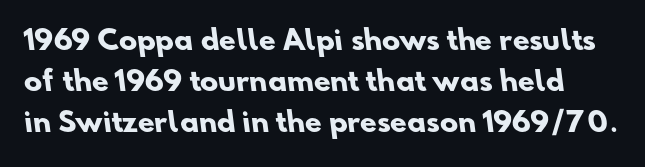
Q: Is the text bold? A: Yes.
Q: Is the text underlined? A: No.
Q: Is the spacing between letters normal or unusually wide? A: Normal.
Q: Is the spacing between lines tight, normal or loose? A: Normal.
